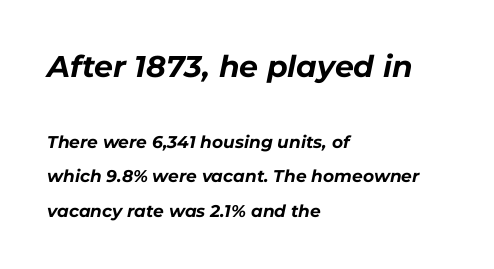
Slant detected: the letters are inclined. A typesetter would call this leading open, well beyond the default. Note the varied advance widths — an 'i' is clearly narrower than an 'm'. The sample has been set heavy, in full bold. The space beneath each line is pristine and unruled.
